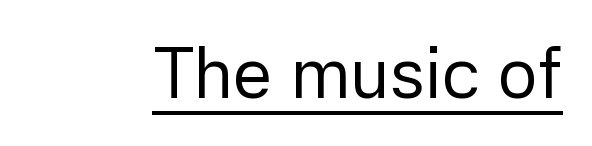
Q: Is the text bold? A: No.
Q: Is the text italic (slanted)? A: No, it is upright.
Q: Is the typeface a serif or a sans-serif typeface? A: Sans-serif.
Q: Is the text underlined? A: Yes.
Q: Is the spacing between letters normal or unusually wide? A: Normal.
Q: Width (condensed, normal, or wide)? A: Normal.
Q: Stroke contrast? A: Low.
Q: x-height? A: Medium.
Q: Monospaced? A: No.
